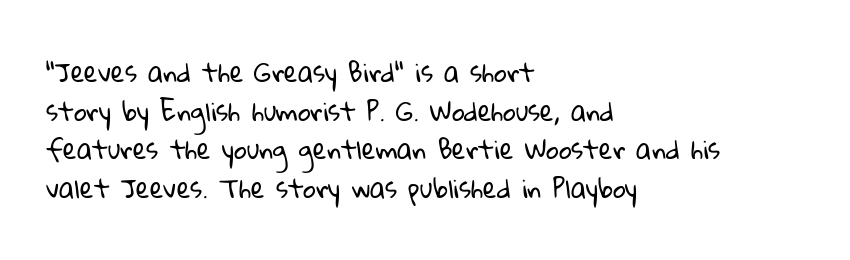
Q: Is the text bold? A: No.
Q: Is the text underlined? A: No.
Q: How is the paragraph aligned? A: Left-aligned.
Q: Is the spacing between letters normal or unusually wide? A: Normal.
Q: Is the spacing between lines tight, normal or loose? A: Normal.
